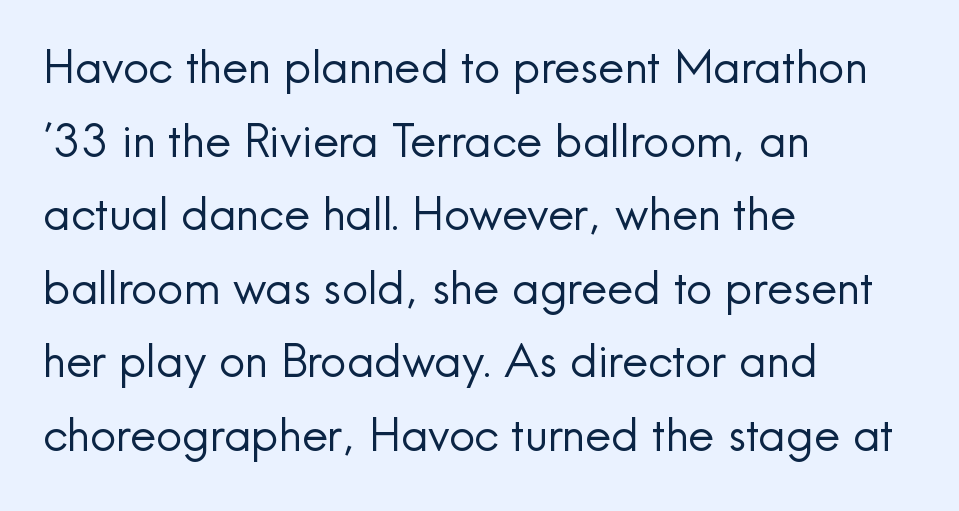
Q: Is the text bold? A: No.
Q: Is the text italic (slanted)? A: No, it is upright.
Q: Is the typeface a serif or a sans-serif typeface? A: Sans-serif.
Q: Is the text underlined? A: No.
Q: How is the paragraph aligned? A: Left-aligned.
Q: Is the spacing between letters normal or unusually wide? A: Normal.
Q: Is the spacing between lines tight, normal or loose? A: Normal.
Q: Width (condensed, normal, or wide)? A: Normal.
Q: x-height? A: Small.
Q: Monospaced? A: No.
